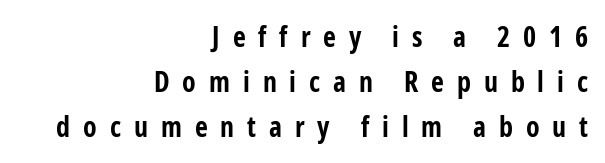
Regular leading. Where is the straight margin? On the right. The letters stand straight up with perfectly vertical stems. The rendering uses natural spacing where letterforms have individual widths. Strong, thick strokes mark this as bold type. Serif or sans? Sans — the stroke terminals are bare.
